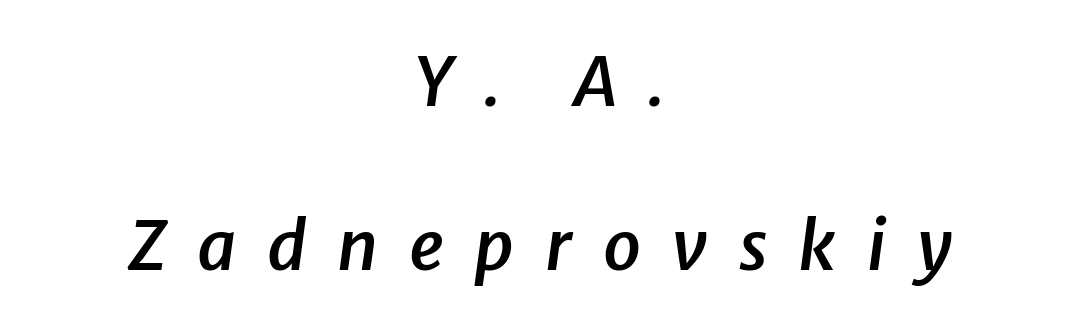
Q: Is the text bold? A: Semi-bold.
Q: Is the text italic (slanted)? A: Yes, it leans right by about 8 degrees.
Q: Is the text underlined? A: No.
Q: How is the paragraph aligned? A: Centered.
Q: Is the spacing between letters normal or unusually wide? A: Unusually wide.
Q: Is the spacing between lines tight, normal or loose? A: Loose.
Q: Width (condensed, normal, or wide)? A: Normal.
Q: Stroke contrast? A: Low.
Q: x-height? A: Medium.
Q: Monospaced? A: No.
